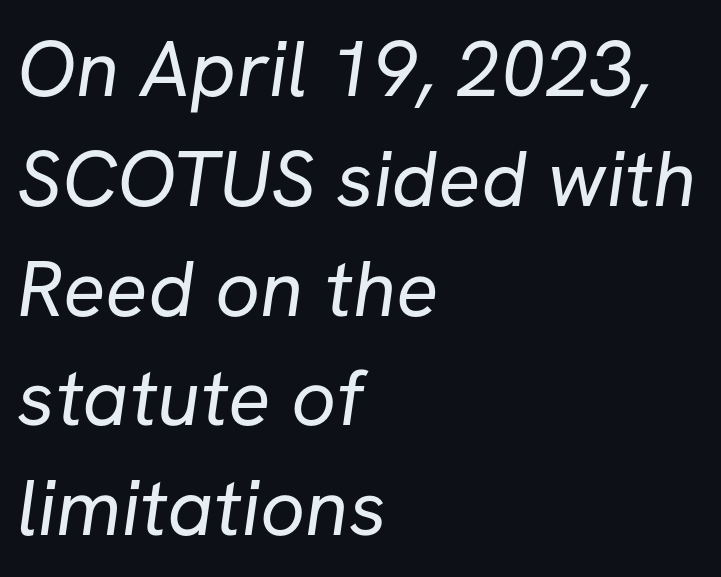
Glance below the letters and you will spot only blank space. Which margin do the lines hug? The left one — the right edge is uneven. These glyphs show unthickened strokes, regular width or finer. Stroke terminals: plain, sans-serif. Looks like regular typesetting: each glyph gets only the width it needs. The letters sit at their default tracking, neither squeezed nor spread.
